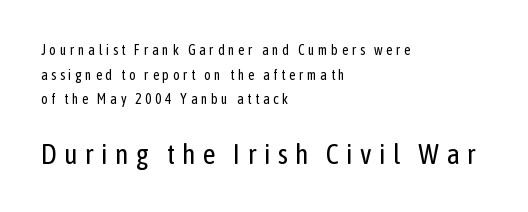
Type size steps up from the first block to the second. Unbolded letterforms with no extra heft. Every stem runs plumb, perpendicular to the baseline. Varying glyph widths throughout — classic text-font behaviour. This rendering features lettering with no underline. The tracking jumps out immediately: characters are airy and widely separated.
